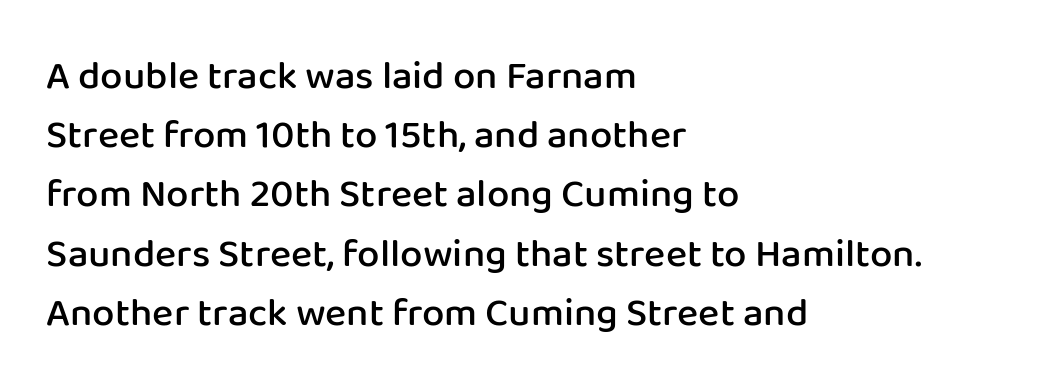
Q: Is the text bold? A: Semi-bold.
Q: Is the text italic (slanted)? A: No, it is upright.
Q: Is the typeface a serif or a sans-serif typeface? A: Sans-serif.
Q: Is the text underlined? A: No.
Q: How is the paragraph aligned? A: Left-aligned.
Q: Is the spacing between letters normal or unusually wide? A: Normal.
Q: Is the spacing between lines tight, normal or loose? A: Normal.
Q: Width (condensed, normal, or wide)? A: Normal.
Q: Stroke contrast? A: Low.
Q: x-height? A: Medium.
Q: Monospaced? A: No.
